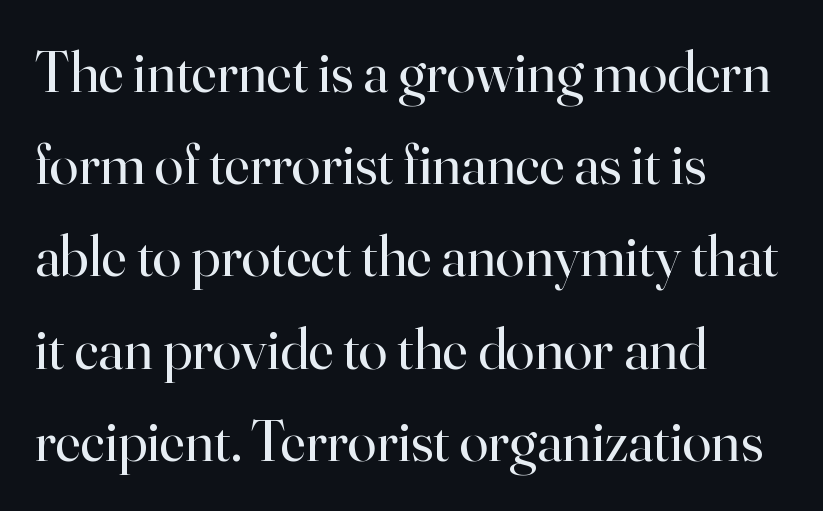
Q: Is the text bold? A: No.
Q: Is the text italic (slanted)? A: No, it is upright.
Q: Is the typeface a serif or a sans-serif typeface? A: Serif.
Q: Is the text underlined? A: No.
Q: How is the paragraph aligned? A: Left-aligned.
Q: Is the spacing between letters normal or unusually wide? A: Normal.
Q: Is the spacing between lines tight, normal or loose? A: Normal.
Q: Width (condensed, normal, or wide)? A: Normal.
Q: Stroke contrast? A: High.
Q: x-height? A: Small.
Q: Monospaced? A: No.
